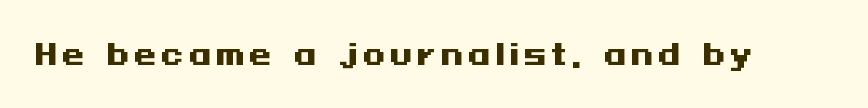
The image shows 29 px heavy, wide sans-serif type, upright; set not underlined; medium stroke contrast and a medium x-height.
